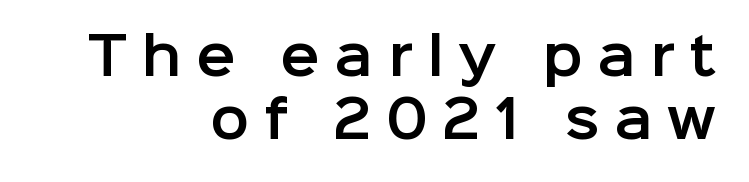
Q: Is the text italic (slanted)? A: No, it is upright.
Q: Is the typeface a serif or a sans-serif typeface? A: Sans-serif.
Q: Is the text underlined? A: No.
Q: How is the paragraph aligned? A: Right-aligned.
Q: Is the spacing between letters normal or unusually wide? A: Unusually wide.
Q: Width (condensed, normal, or wide)? A: Normal.
Q: Stroke contrast? A: Low.
Q: x-height? A: Medium.
Q: Monospaced? A: No.
